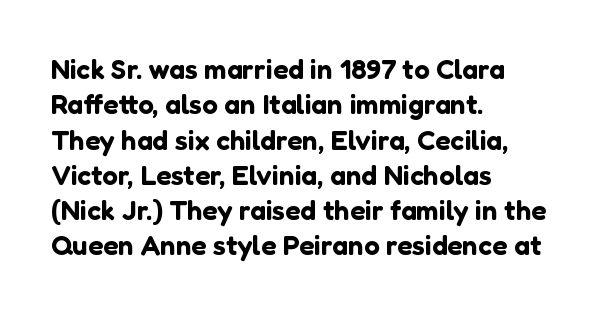
These lines are rendered in a variable-pitch font. Beneath every word, the page is bare. Vertically, the passage feels balanced, rows spaced as you'd expect. The characters display no serif detailing; their extremities are plain. The gaps between neighbouring characters are ordinary and unremarkable.
